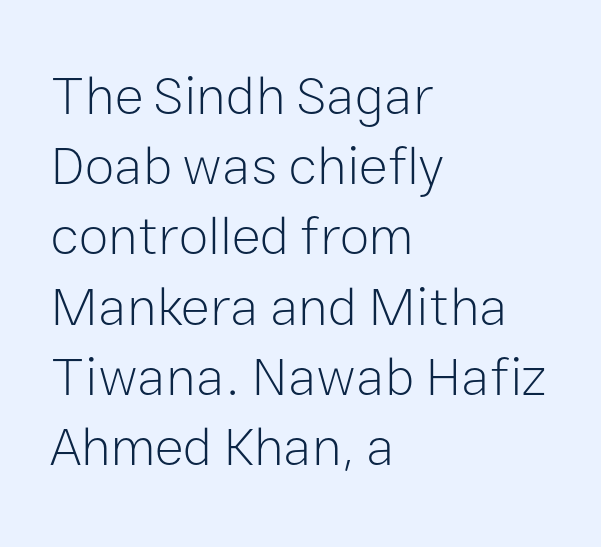
The image shows 54 px light sans-serif type, upright; set left-aligned, normal line spacing (1.3x), normal letter spacing, not underlined; low stroke contrast and a medium x-height.
